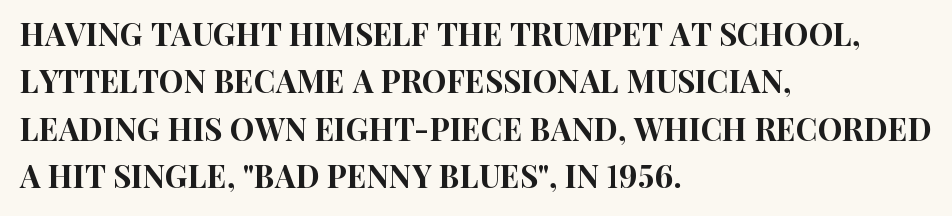
{"serif": "no", "italic": "no", "width": "condensed", "stroke_contrast": "high", "x_height": "large", "monospaced": "no", "underline": "no", "align": "left", "line_spacing": "normal", "line_spacing_ratio": 1.53, "letter_spacing": "normal", "letter_spacing_em": 0.0, "glyph_px": 31}
